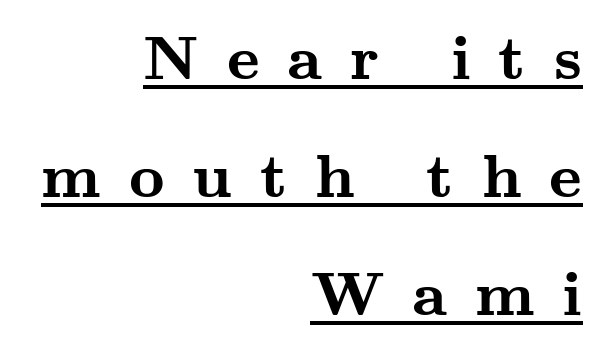
{"serif": "yes", "italic": "no", "bold": "yes", "weight": "semibold", "width": "wide", "stroke_contrast": "medium", "x_height": "small", "monospaced": "no", "underline": "yes", "align": "right", "line_spacing": "loose", "line_spacing_ratio": 1.9, "letter_spacing": "wide", "letter_spacing_em": 0.45, "glyph_px": 62}
